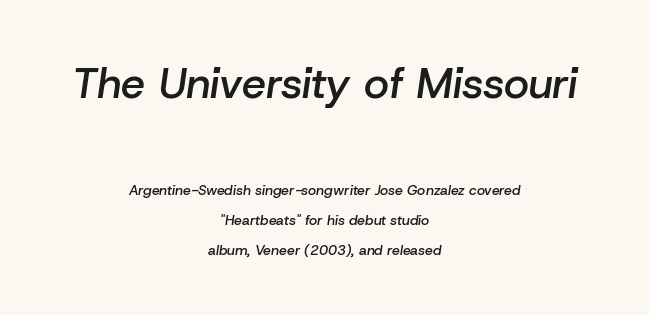
The image shows 43 px semibold type, italic (leaning right); set centered, loose line spacing (2.13x), normal letter spacing, not underlined; the first (top) block is 3.07x larger; low stroke contrast and a medium x-height.
